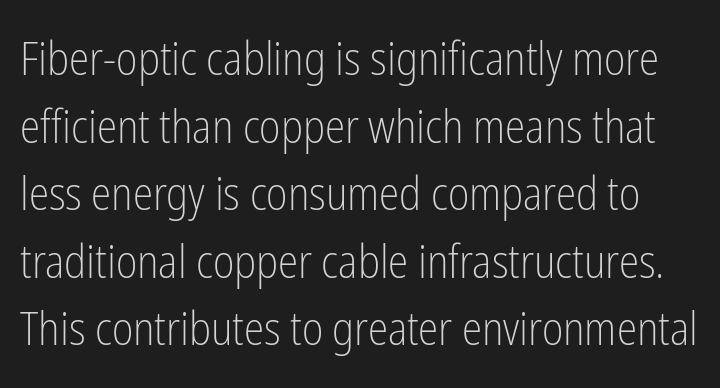
The image shows 46 px light, condensed sans-serif type, upright; set normal line spacing (1.47x), normal letter spacing, not underlined; low stroke contrast and a medium x-height.
